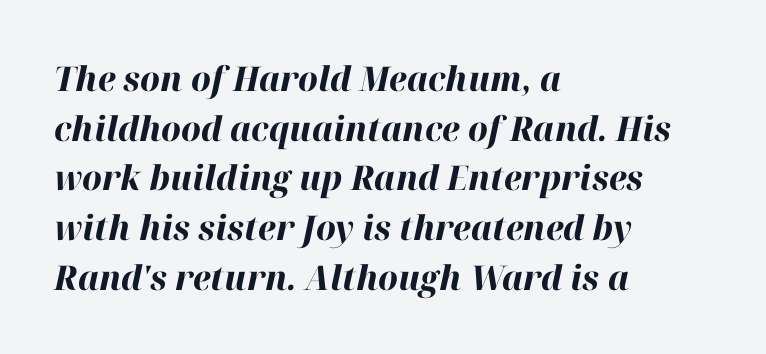
{"italic": "yes", "lean": "right", "slant_degrees": 12, "bold": "yes", "weight": "bold", "width": "normal", "stroke_contrast": "high", "x_height": "medium", "monospaced": "no", "underline": "no", "align": "left", "line_spacing": "normal", "line_spacing_ratio": 1.46, "letter_spacing": "normal", "letter_spacing_em": 0.0, "glyph_px": 34}
